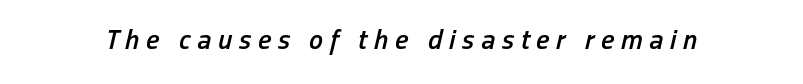
Q: Is the text bold? A: Semi-bold.
Q: Is the text italic (slanted)? A: Yes, it leans right by about 13 degrees.
Q: Is the text underlined? A: No.
Q: Is the spacing between letters normal or unusually wide? A: Unusually wide.
Q: Width (condensed, normal, or wide)? A: Condensed.
Q: Stroke contrast? A: Low.
Q: x-height? A: Medium.
Q: Monospaced? A: No.
